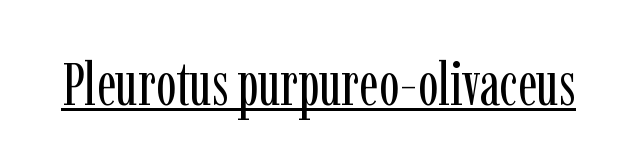
The image shows 61 px regular-weight, condensed serif type, upright; set normal letter spacing, underlined; low stroke contrast and a medium x-height.
